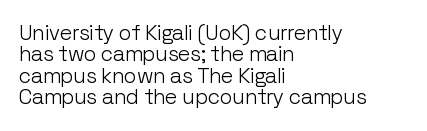
Q: Is the text bold? A: No.
Q: Is the text italic (slanted)? A: No, it is upright.
Q: Is the text underlined? A: No.
Q: How is the paragraph aligned? A: Left-aligned.
Q: Is the spacing between letters normal or unusually wide? A: Normal.
Q: Is the spacing between lines tight, normal or loose? A: Tight.
